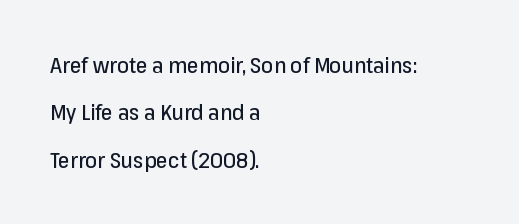
The image shows 21 px text type, upright; set left-aligned, loose line spacing (2.26x), normal letter spacing, not underlined.
